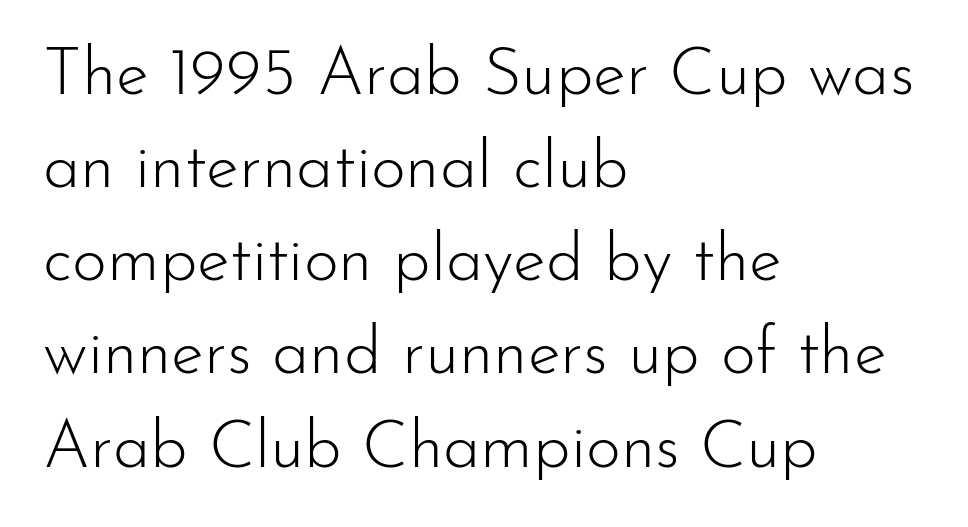
Varying glyph widths throughout — classic text-font behaviour. A sans-serif font was chosen for this passage. Quick note: underline off. Short and long lines alike share a common starting point at left. Posture: straight, roman, zero tilt.
